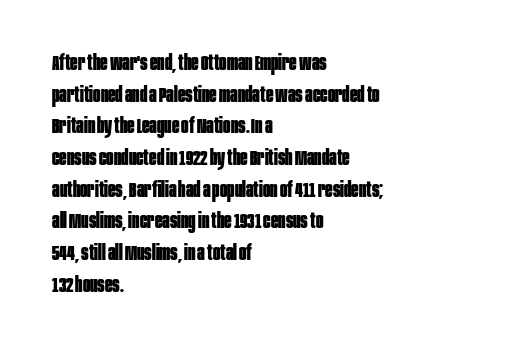
Beneath every word, the page is bare. Successive baselines arrive at the customary interval. It's the straight-up-and-down kind of type. Which margin do the lines hug? The left one — the right edge is uneven. Thick stems and heavy bowls — unmistakably bold.
